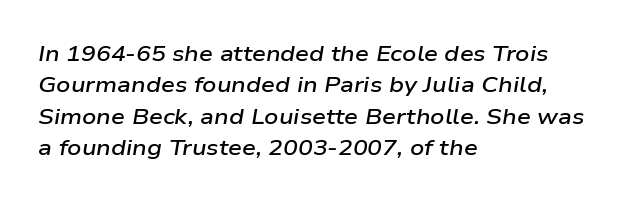
The image shows 22 px text type, italic (leaning right); set left-aligned, normal line spacing (1.43x), normal letter spacing, not underlined.
